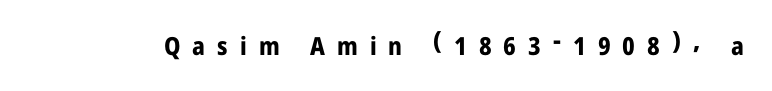
Unmarked baselines from the first word to the last. The letters stand upright; this is a roman face. Is the type bold? Yes — the strokes are clearly thick and heavy. Spacing between characters has been opened up far beyond the box default.
